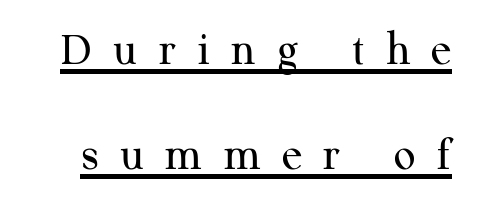
The image shows 48 px regular-weight serif type, upright; set loose line spacing (2.19x), unusually wide letter spacing (+0.43 em), underlined; medium stroke contrast and a medium x-height.
